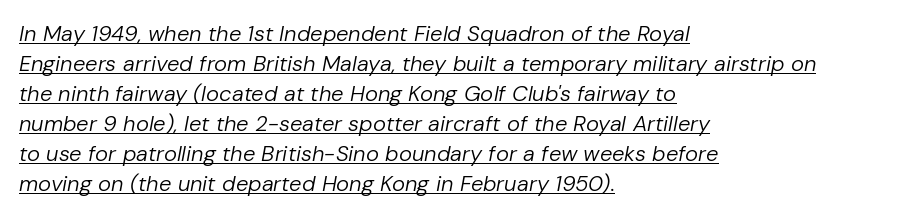
Like a heading marked for emphasis, these lines bear an underscore. All the whitespace from short lines collects on the right. A typesetter would mark this as italic. The passage shown stacks its lines at a standard gap.
